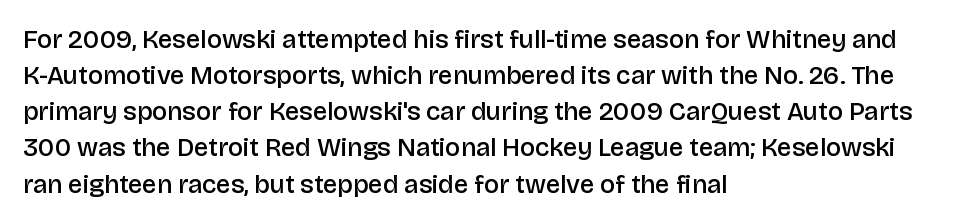
Designer's note — italics off, roman on. The sample has been set in demibold, a notch under bold. Anything drawn beneath the words? Only blank space. Does the copy run flush right? No — it runs flush left. The lines sit at an ordinary, default distance from one another.
